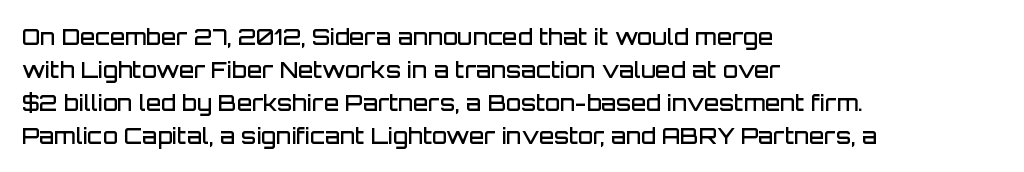
The image shows 22 px text type, upright; set left-aligned, normal line spacing (1.5x), normal letter spacing, not underlined.
